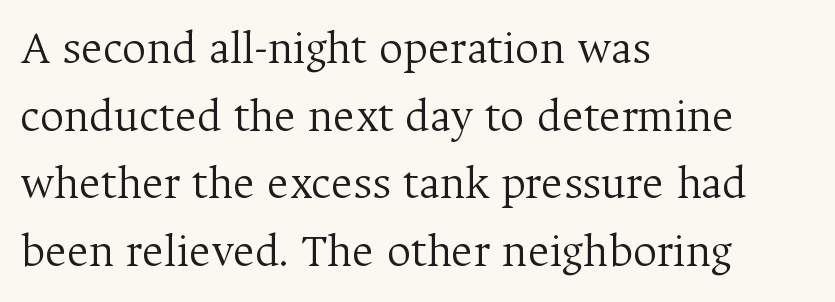
Q: Is the text bold? A: No.
Q: Is the text italic (slanted)? A: No, it is upright.
Q: Is the typeface a serif or a sans-serif typeface? A: Serif.
Q: Is the text underlined? A: No.
Q: How is the paragraph aligned? A: Left-aligned.
Q: Is the spacing between letters normal or unusually wide? A: Normal.
Q: Is the spacing between lines tight, normal or loose? A: Normal.
Q: Width (condensed, normal, or wide)? A: Normal.
Q: Stroke contrast? A: Medium.
Q: x-height? A: Medium.
Q: Monospaced? A: No.
